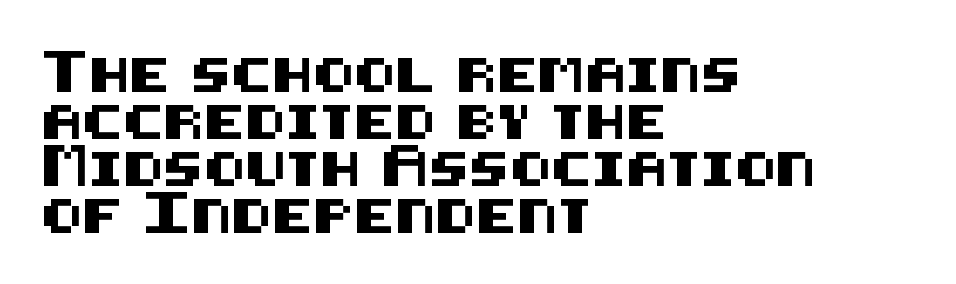
These lines keep a tight, regular rhythm from letter to letter. How would I describe the line gaps? Plain and ordinary. The lines in this sample share a left origin and differ only in where they stop. In terms of letterform style, serifs are entirely absent. The baseline area is clear. Ascenders rise straight up at ninety degrees.
